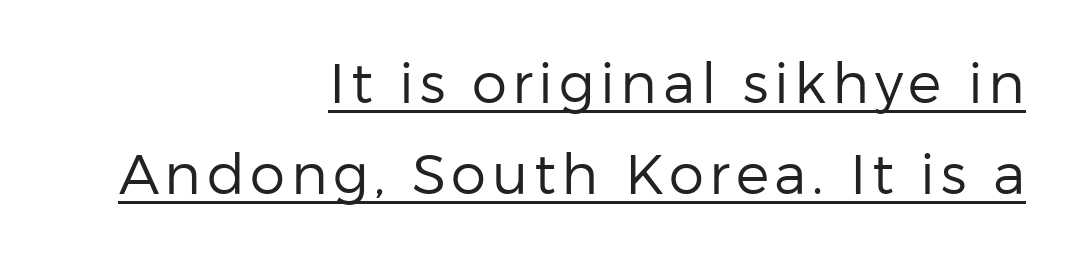
{"serif": "no", "italic": "no", "bold": "no", "weight": "regular", "width": "normal", "stroke_contrast": "low", "x_height": "medium", "monospaced": "no", "underline": "yes", "align": "right", "line_spacing": "normal", "line_spacing_ratio": 1.63, "glyph_px": 56}
